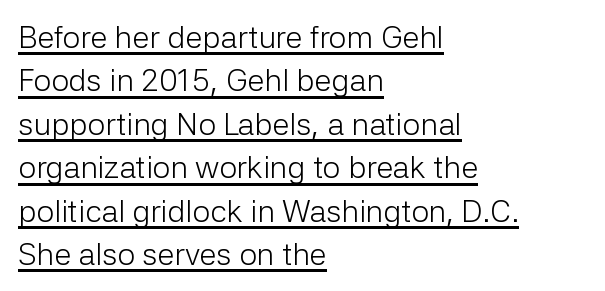
{"serif": "no", "italic": "no", "bold": "no", "weight": "light", "width": "normal", "stroke_contrast": "low", "x_height": "medium", "monospaced": "no", "underline": "yes", "align": "left", "line_spacing": "normal", "line_spacing_ratio": 1.4, "letter_spacing": "normal", "letter_spacing_em": 0.0, "glyph_px": 31}
